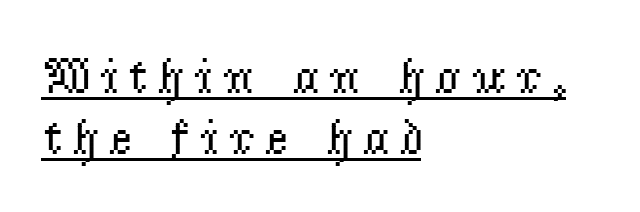
Q: Is the text bold? A: No.
Q: Is the text italic (slanted)? A: No, it is upright.
Q: Is the typeface a serif or a sans-serif typeface? A: Serif.
Q: Is the text underlined? A: Yes.
Q: How is the paragraph aligned? A: Left-aligned.
Q: Width (condensed, normal, or wide)? A: Normal.
Q: Stroke contrast? A: Low.
Q: x-height? A: Small.
Q: Monospaced? A: No.
